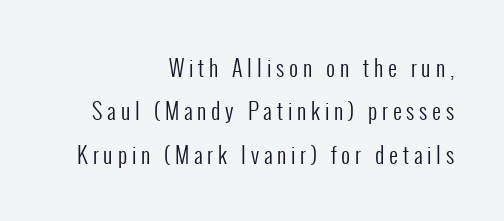
{"italic": "no", "bold": "no", "underline": "no", "align": "right", "line_spacing": "loose", "line_spacing_ratio": 1.97, "letter_spacing": "wide", "letter_spacing_em": 0.22, "glyph_px": 22}
